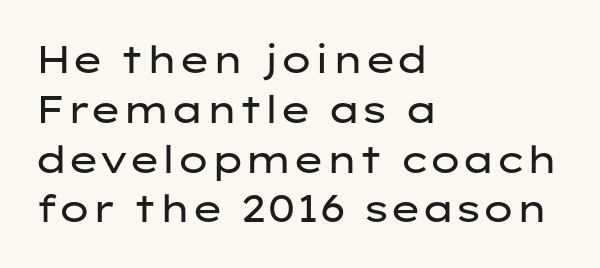
The face used here is rendered with its standard letterfit. Vertical spacing — default. Each letter keeps its own natural width here, so spacing adapts to shape. No italicization has been applied; the sample stays upright.
